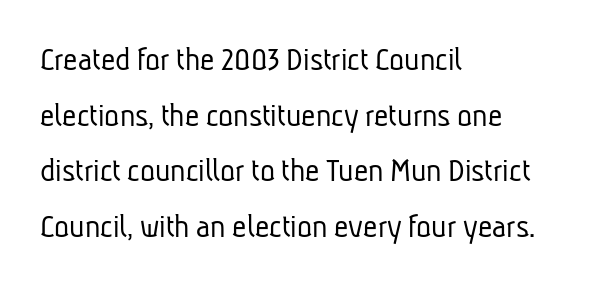
Q: Is the text bold? A: No.
Q: Is the typeface a serif or a sans-serif typeface? A: Sans-serif.
Q: Is the text underlined? A: No.
Q: How is the paragraph aligned? A: Left-aligned.
Q: Is the spacing between letters normal or unusually wide? A: Normal.
Q: Is the spacing between lines tight, normal or loose? A: Normal.
Q: Width (condensed, normal, or wide)? A: Condensed.
Q: Stroke contrast? A: Low.
Q: x-height? A: Medium.
Q: Monospaced? A: No.
